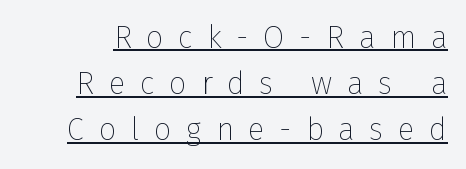
Q: Is the text bold? A: No.
Q: Is the text italic (slanted)? A: No, it is upright.
Q: Is the typeface a serif or a sans-serif typeface? A: Sans-serif.
Q: Is the text underlined? A: Yes.
Q: Is the spacing between letters normal or unusually wide? A: Unusually wide.
Q: Is the spacing between lines tight, normal or loose? A: Normal.
Q: Width (condensed, normal, or wide)? A: Normal.
Q: Stroke contrast? A: Low.
Q: x-height? A: Medium.
Q: Monospaced? A: No.
